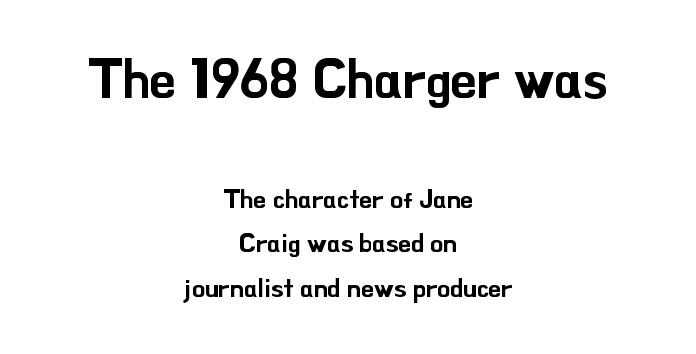
The block sitting higher on the canvas is the one with enlarged characters. This sample has the flowing, uneven cadence of proportional lettering. Compared with a flush-left layout, this one balances lines on the center instead. Ascenders rise straight up at ninety degrees. Clear beneath every line of the passage.
